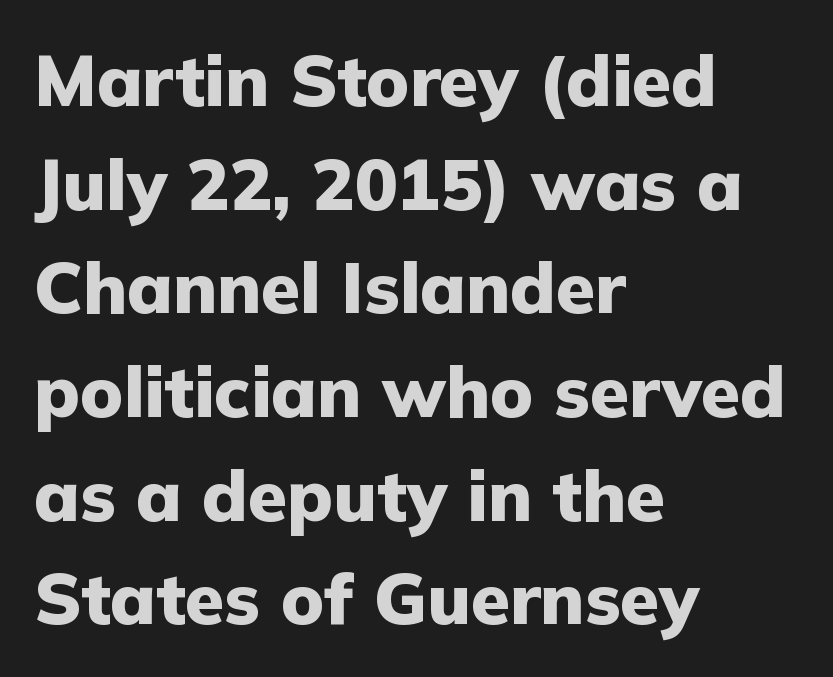
{"serif": "no", "italic": "no", "bold": "yes", "weight": "heavy", "width": "normal", "stroke_contrast": "low", "x_height": "medium", "monospaced": "no", "underline": "no", "align": "left", "line_spacing": "normal", "line_spacing_ratio": 1.46, "letter_spacing": "normal", "letter_spacing_em": 0.0, "glyph_px": 71}
